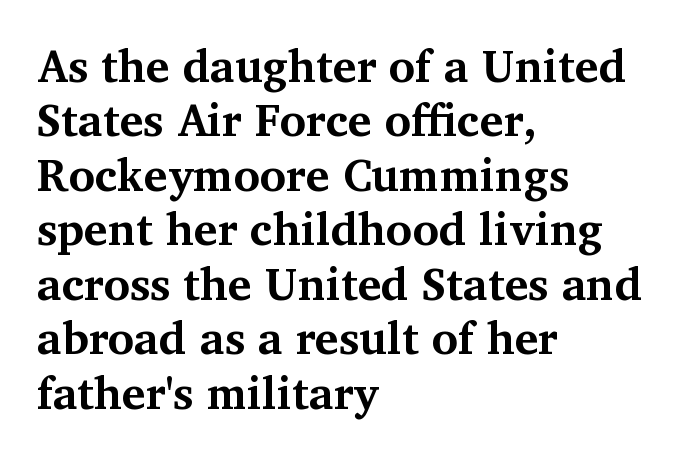
Think of a printed novel: that variable character pitch is what you see here. Check the space under the baseline: it is left empty. Where is the straight margin? On the left. Default kerning and tracking; the words read as compact shapes. A roman cut, with each character standing at attention.
